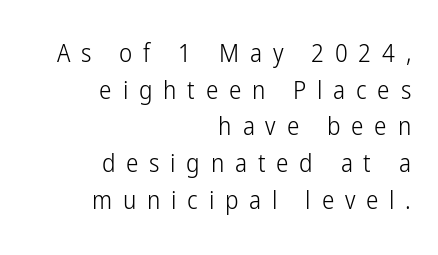
Ascenders rise straight up at ninety degrees. A quiet, ordinary-to-light weight characterises the typeface. No word sits above an underline. The letters are spread apart with noticeably loose tracking.
